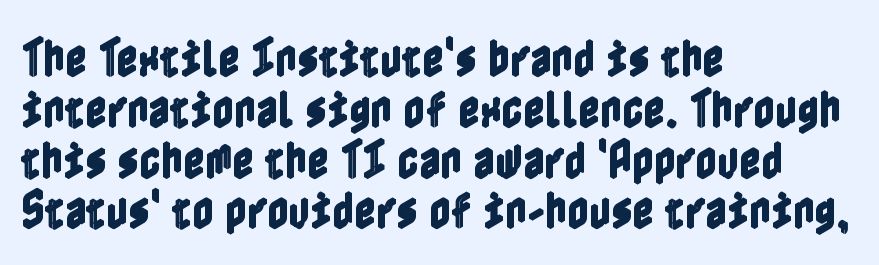
The image shows 42 px condensed type, upright; set left-aligned, line spacing 1.21x, normal letter spacing, not underlined; a medium x-height.
